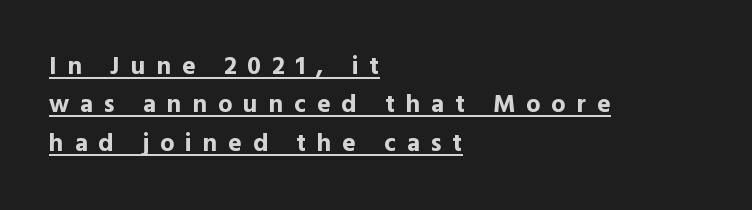
Every letter is thick-stroked: bold, no question. Emphasis is given by a line drawn under the lettering. Substantial extra tracking has been applied to these lines. Does the copy run flush right? No — it runs flush left. Vertical spacing — default.
